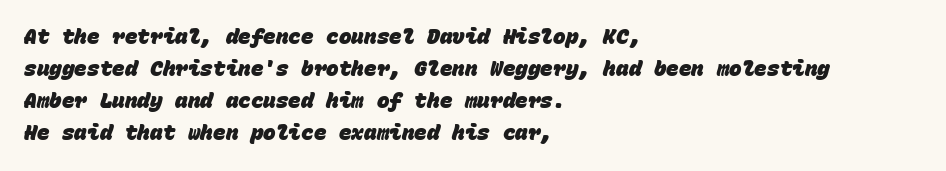
The image shows 21 px bold type; set left-aligned, normal line spacing (1.53x), normal letter spacing, not underlined.
